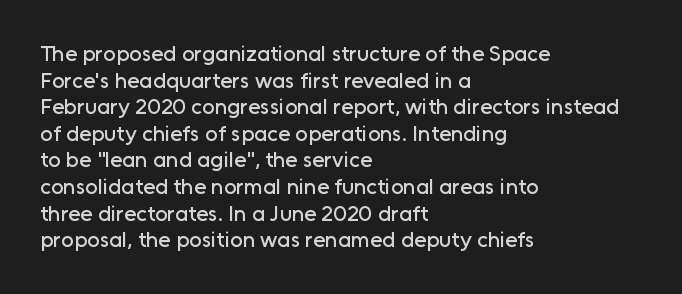
Q: Is the text italic (slanted)? A: No, it is upright.
Q: Is the text underlined? A: No.
Q: How is the paragraph aligned? A: Left-aligned.
Q: Is the spacing between letters normal or unusually wide? A: Normal.
